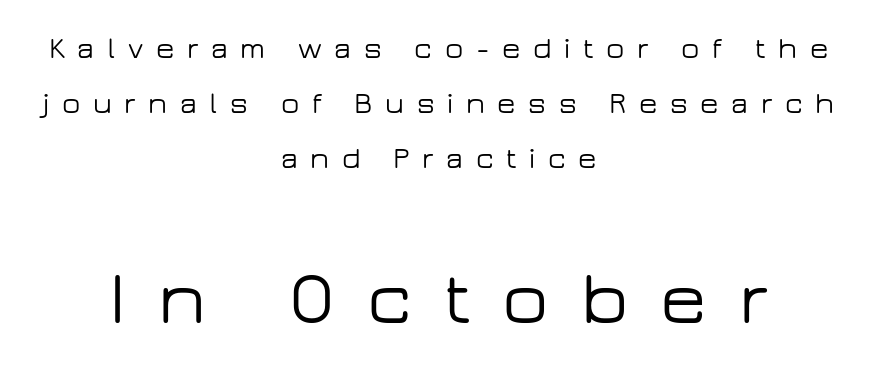
Q: Is the text italic (slanted)? A: No, it is upright.
Q: Is the typeface a serif or a sans-serif typeface? A: Sans-serif.
Q: Is the text underlined? A: No.
Q: How is the paragraph aligned? A: Centered.
Q: Is the spacing between letters normal or unusually wide? A: Unusually wide.
Q: Which block of text is set in a larger size, the first (top) or the second (bottom)? A: The second (bottom) one.
Q: Width (condensed, normal, or wide)? A: Wide.
Q: Stroke contrast? A: Low.
Q: x-height? A: Medium.
Q: Monospaced? A: No.
